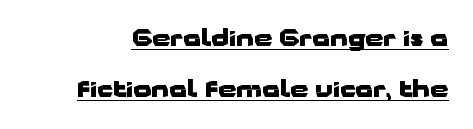
{"italic": "no", "bold": "yes", "underline": "yes", "line_spacing": "loose", "line_spacing_ratio": 2.21, "letter_spacing": "normal", "letter_spacing_em": 0.0, "glyph_px": 23}
